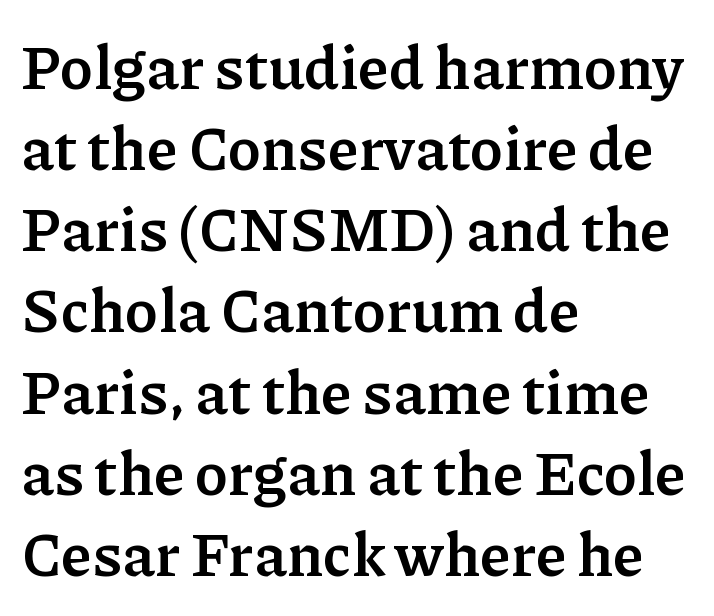
{"serif": "yes", "italic": "no", "bold": "yes", "weight": "semibold", "width": "normal", "stroke_contrast": "low", "x_height": "medium", "monospaced": "no", "underline": "no", "align": "left", "line_spacing": "normal", "line_spacing_ratio": 1.33, "letter_spacing": "normal", "letter_spacing_em": 0.0, "glyph_px": 61}
